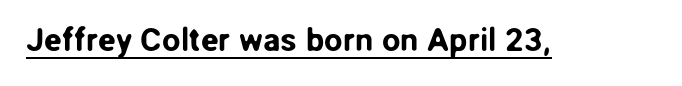
{"serif": "no", "italic": "no", "width": "normal", "stroke_contrast": "low", "x_height": "medium", "monospaced": "no", "underline": "yes", "letter_spacing": "normal", "letter_spacing_em": 0.0, "glyph_px": 33}
